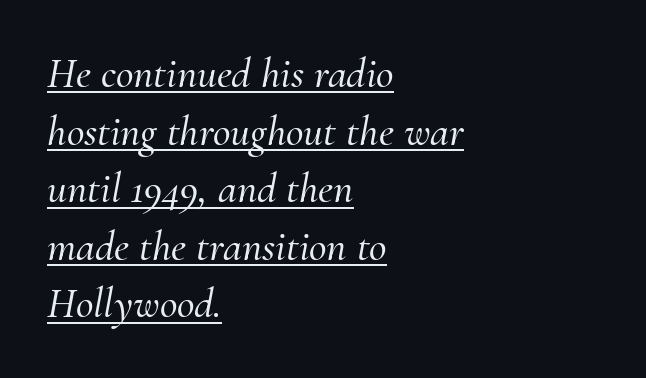
{"serif": "yes", "italic": "yes", "lean": "right", "slant_degrees": 10, "width": "normal", "stroke_contrast": "medium", "x_height": "small", "monospaced": "no", "underline": "yes", "align": "left", "line_spacing": "normal", "line_spacing_ratio": 1.34, "letter_spacing": "normal", "letter_spacing_em": 0.0, "glyph_px": 43}
